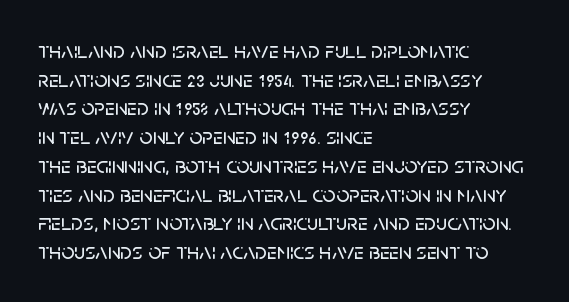
Quick note: not italic, upright. The letters sit at their default tracking, neither squeezed nor spread. The space between consecutive lines is moderate. This sample is left-justified, so line endings fall wherever the words run out. The string is rendered with underlining switched off.
